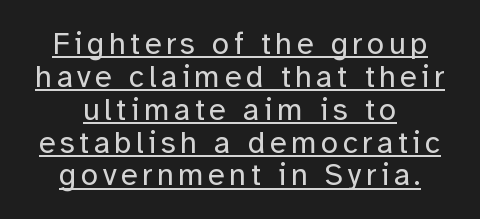
Q: Is the text bold? A: No.
Q: Is the text italic (slanted)? A: No, it is upright.
Q: Is the typeface a serif or a sans-serif typeface? A: Sans-serif.
Q: Is the text underlined? A: Yes.
Q: How is the paragraph aligned? A: Centered.
Q: Is the spacing between lines tight, normal or loose? A: Tight.
Q: Width (condensed, normal, or wide)? A: Normal.
Q: Stroke contrast? A: Low.
Q: x-height? A: Medium.
Q: Monospaced? A: No.
